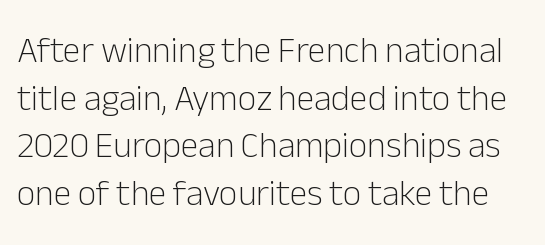
The image shows 36 px light sans-serif type, upright; set normal line spacing (1.32x), normal letter spacing, not underlined; low stroke contrast and a medium x-height.
